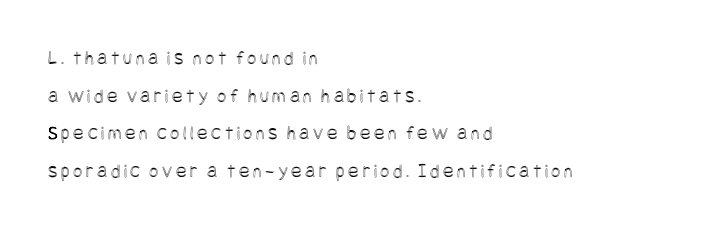
Q: Is the text italic (slanted)? A: No, it is upright.
Q: Is the text underlined? A: No.
Q: How is the paragraph aligned? A: Left-aligned.
